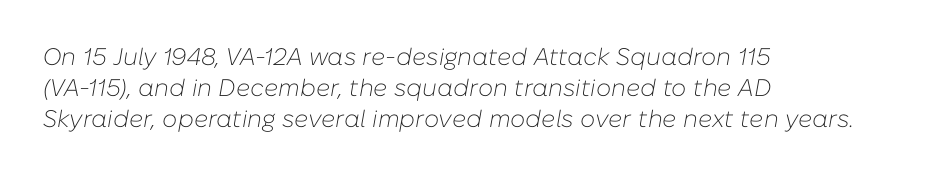
The image shows 24 px text type, italic (leaning right); set left-aligned, normal line spacing (1.29x), normal letter spacing, not underlined.
